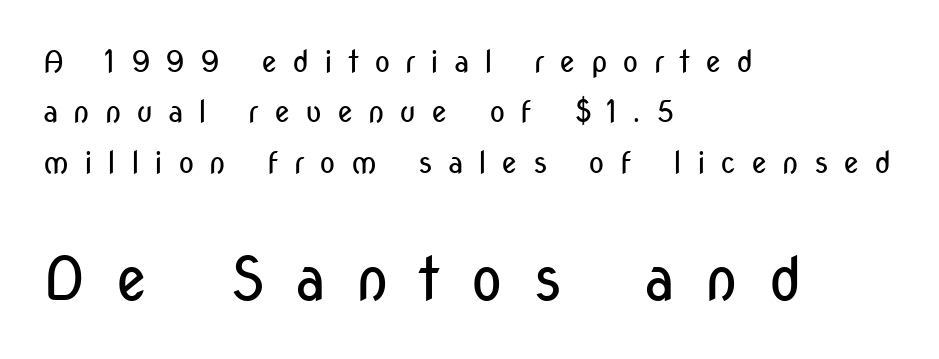
{"serif": "no", "italic": "no", "bold": "no", "weight": "regular", "width": "condensed", "stroke_contrast": "low", "x_height": "medium", "monospaced": "no", "underline": "no", "align": "left", "line_spacing": "normal", "line_spacing_ratio": 1.68, "letter_spacing": "wide", "letter_spacing_em": 0.49, "larger_block": "second", "size_ratio": 2.0, "glyph_px": 60}
